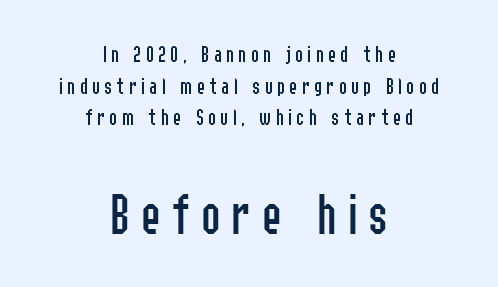
Q: Is the text bold? A: No.
Q: Is the text italic (slanted)? A: No, it is upright.
Q: Is the typeface a serif or a sans-serif typeface? A: Sans-serif.
Q: Is the text underlined? A: No.
Q: How is the paragraph aligned? A: Centered.
Q: Is the spacing between lines tight, normal or loose? A: Normal.
Q: Which block of text is set in a larger size, the first (top) or the second (bottom)? A: The second (bottom) one.
Q: Width (condensed, normal, or wide)? A: Condensed.
Q: Stroke contrast? A: Low.
Q: x-height? A: Medium.
Q: Monospaced? A: No.
